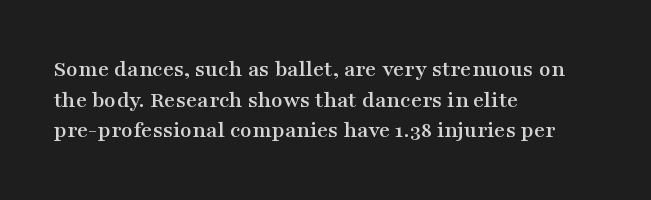
{"italic": "no", "underline": "no", "align": "left", "line_spacing": "normal", "line_spacing_ratio": 1.28, "letter_spacing": "normal", "letter_spacing_em": 0.0, "glyph_px": 24}
